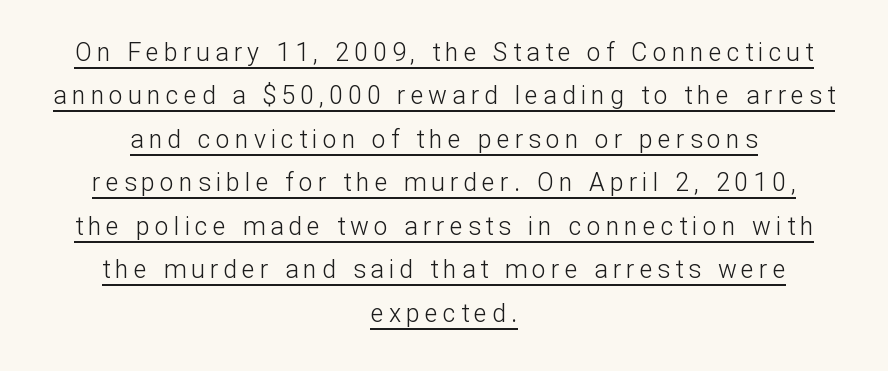
{"italic": "no", "bold": "no", "underline": "yes", "align": "center", "line_spacing_ratio": 1.74, "letter_spacing": "wide", "letter_spacing_em": 0.2, "glyph_px": 25}
